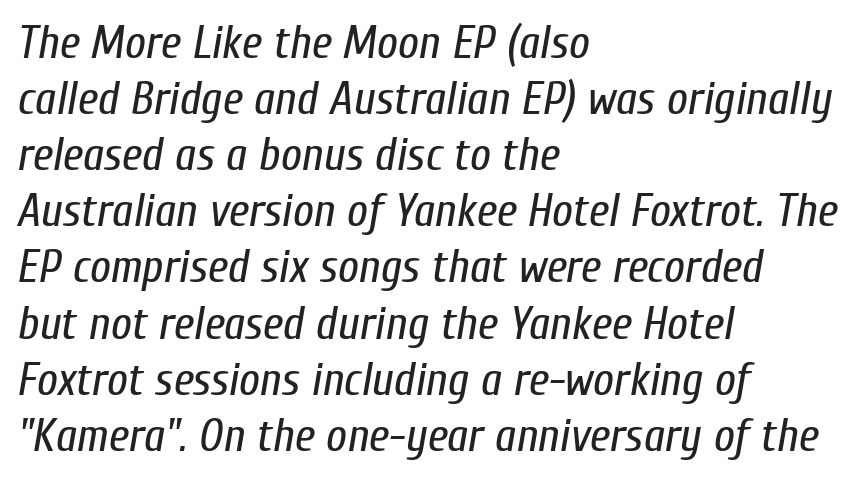
Q: Is the text bold? A: No.
Q: Is the text italic (slanted)? A: Yes, it leans right by about 10 degrees.
Q: Is the text underlined? A: No.
Q: How is the paragraph aligned? A: Left-aligned.
Q: Is the spacing between letters normal or unusually wide? A: Normal.
Q: Width (condensed, normal, or wide)? A: Condensed.
Q: Stroke contrast? A: Low.
Q: x-height? A: Medium.
Q: Monospaced? A: No.
